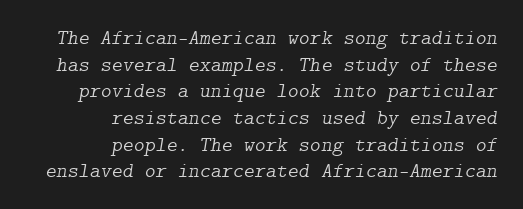
Q: Is the text bold? A: No.
Q: Is the text italic (slanted)? A: Yes, it leans right by about 9 degrees.
Q: Is the text underlined? A: No.
Q: How is the paragraph aligned? A: Right-aligned.
Q: Is the spacing between letters normal or unusually wide? A: Normal.
Q: Is the spacing between lines tight, normal or loose? A: Normal.
